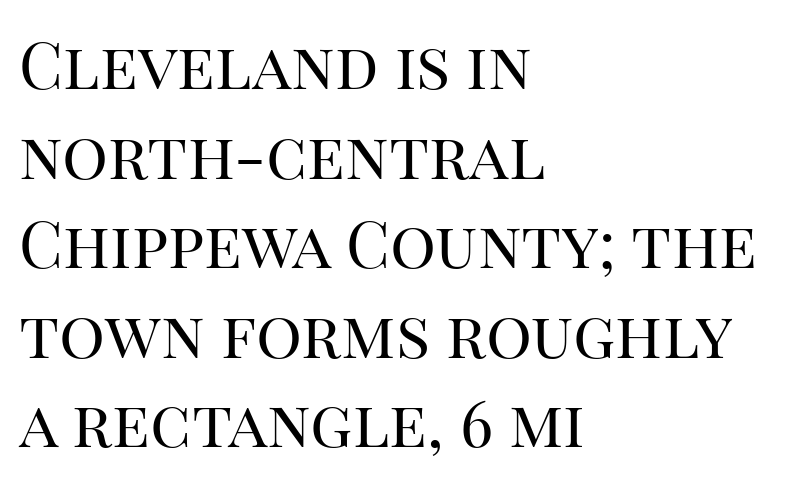
The image shows 64 px regular-weight serif type, upright; set left-aligned, normal line spacing (1.4x), normal letter spacing, not underlined; high stroke contrast and a large x-height.
